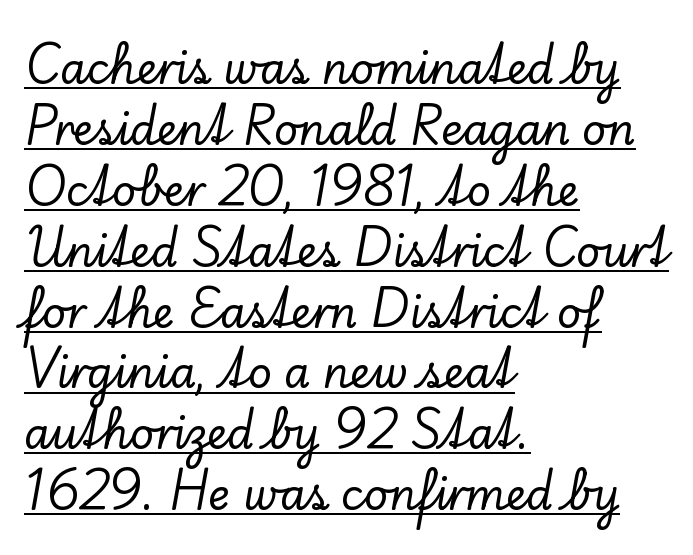
Letter spacing: default. A typographer would call this underscored text. Looks like regular typesetting: each glyph gets only the width it needs. Layout note: lines flush left.
